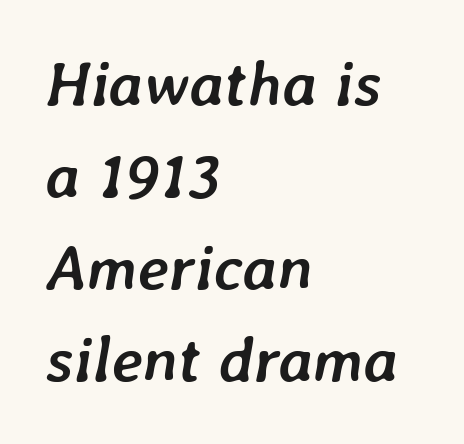
Q: Is the text bold? A: Yes.
Q: Is the text italic (slanted)? A: Yes, it leans right by about 7 degrees.
Q: Is the text underlined? A: No.
Q: How is the paragraph aligned? A: Left-aligned.
Q: Is the spacing between letters normal or unusually wide? A: Normal.
Q: Is the spacing between lines tight, normal or loose? A: Normal.
Q: Width (condensed, normal, or wide)? A: Normal.
Q: Stroke contrast? A: Low.
Q: x-height? A: Medium.
Q: Monospaced? A: No.
